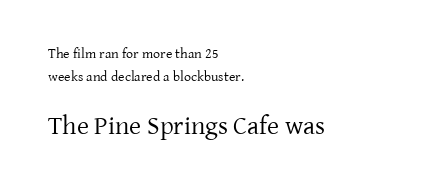
The text block is weighted toward the left margin, trailing off unevenly rightward. You can tell it's not italic because the verticals are truly vertical. Summary of vertical rhythm: regular, with standard interline spacing. Nothing unusual about the tracking: characters are spaced as the font intends.
